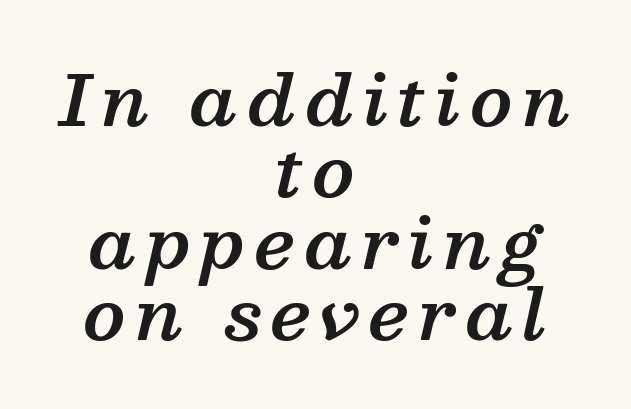
The image shows 70 px semibold serif type, italic (leaning right); set centered, tight line spacing (1.02x), not underlined; medium stroke contrast and a medium x-height.
